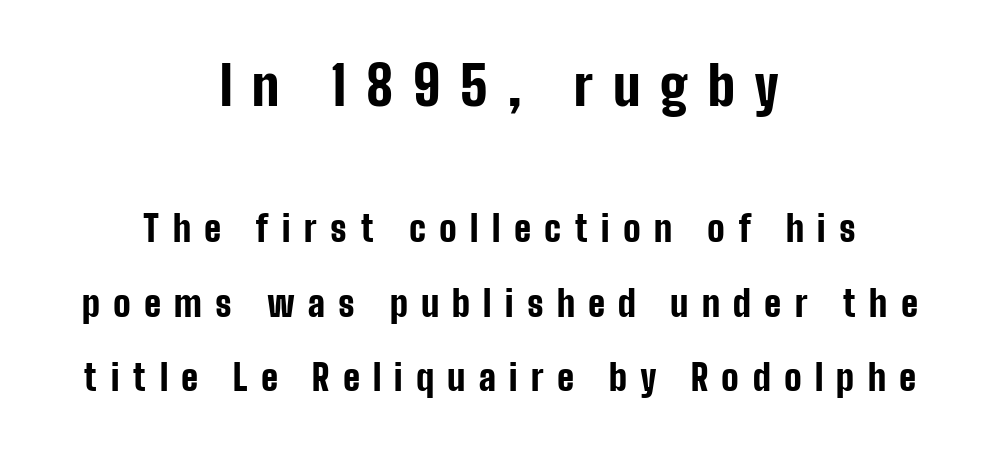
Q: Is the text bold? A: Yes.
Q: Is the text italic (slanted)? A: No, it is upright.
Q: Is the typeface a serif or a sans-serif typeface? A: Sans-serif.
Q: Is the text underlined? A: No.
Q: How is the paragraph aligned? A: Centered.
Q: Is the spacing between letters normal or unusually wide? A: Unusually wide.
Q: Is the spacing between lines tight, normal or loose? A: Loose.
Q: Which block of text is set in a larger size, the first (top) or the second (bottom)? A: The first (top) one.
Q: Width (condensed, normal, or wide)? A: Condensed.
Q: Stroke contrast? A: Low.
Q: x-height? A: Medium.
Q: Monospaced? A: No.
